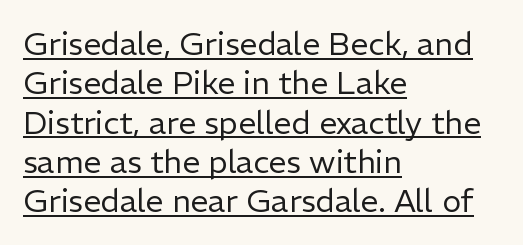
Q: Is the text bold? A: No.
Q: Is the text italic (slanted)? A: No, it is upright.
Q: Is the typeface a serif or a sans-serif typeface? A: Sans-serif.
Q: Is the text underlined? A: Yes.
Q: How is the paragraph aligned? A: Left-aligned.
Q: Is the spacing between letters normal or unusually wide? A: Normal.
Q: Width (condensed, normal, or wide)? A: Normal.
Q: Stroke contrast? A: Low.
Q: x-height? A: Medium.
Q: Monospaced? A: No.
